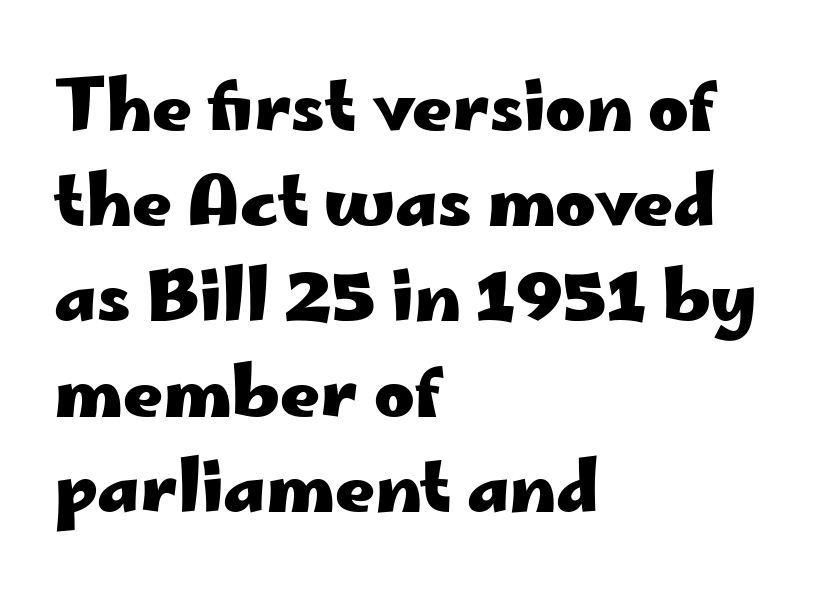
Do the characters align in a grid? No, the font is proportional. The zone under the glyphs is completely vacant. Set as a true bold cut, around the 700 mark. Observe the ordinary spacing: letters are neighbours, not strangers. Font category for this specimen: sans-serif. Posture: upright roman.
